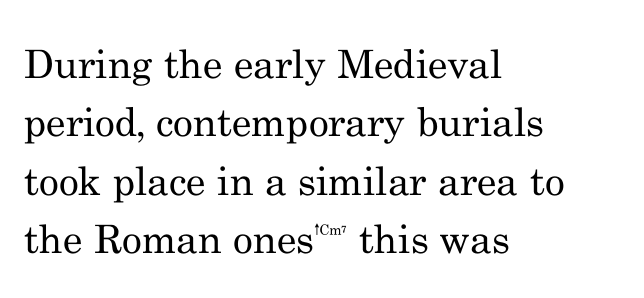
Here the glyphs are tracked normally, forming tight word shapes. Evenly set lines give the paragraph a standard silhouette. The axis of the letterforms is exactly vertical. Underline: absent. Think of a printed novel: that variable character pitch is what you see here.
